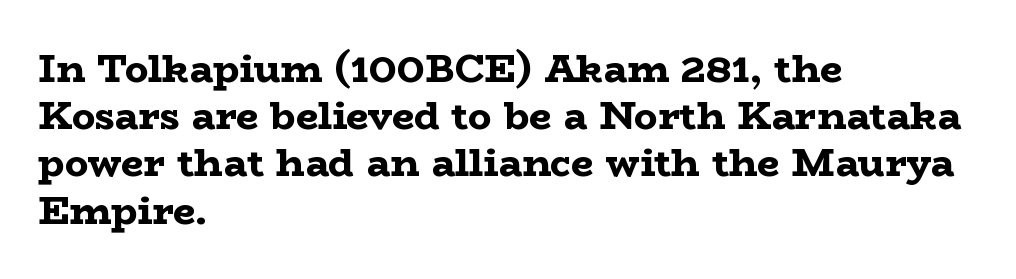
{"serif": "yes", "italic": "no", "bold": "yes", "weight": "bold", "width": "wide", "stroke_contrast": "low", "x_height": "medium", "monospaced": "no", "underline": "no", "align": "left", "line_spacing_ratio": 1.21, "letter_spacing": "normal", "letter_spacing_em": 0.0, "glyph_px": 39}
